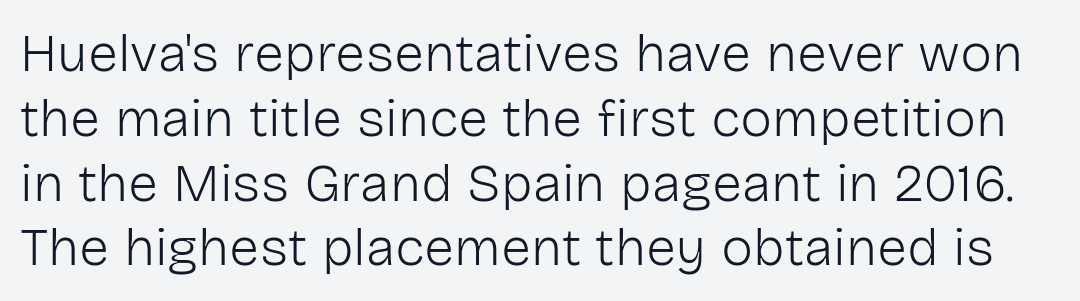
Q: Is the text bold? A: No.
Q: Is the text italic (slanted)? A: No, it is upright.
Q: Is the typeface a serif or a sans-serif typeface? A: Sans-serif.
Q: Is the text underlined? A: No.
Q: Is the spacing between letters normal or unusually wide? A: Normal.
Q: Width (condensed, normal, or wide)? A: Normal.
Q: Stroke contrast? A: Low.
Q: x-height? A: Medium.
Q: Monospaced? A: No.
